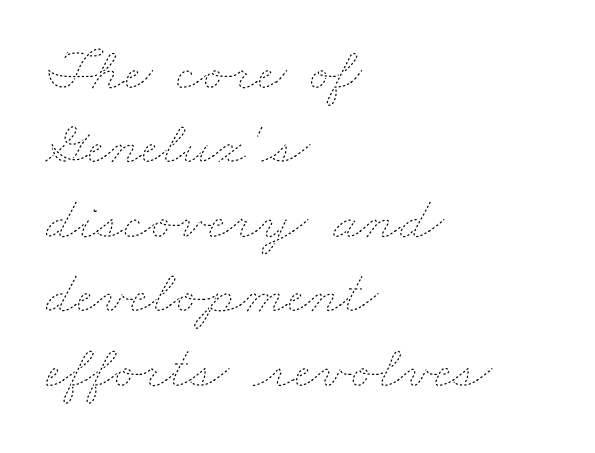
Q: Is the text bold? A: No.
Q: Is the text underlined? A: No.
Q: How is the paragraph aligned? A: Left-aligned.
Q: Is the spacing between letters normal or unusually wide? A: Normal.
Q: Width (condensed, normal, or wide)? A: Wide.
Q: Stroke contrast? A: Low.
Q: x-height? A: Small.
Q: Monospaced? A: No.
